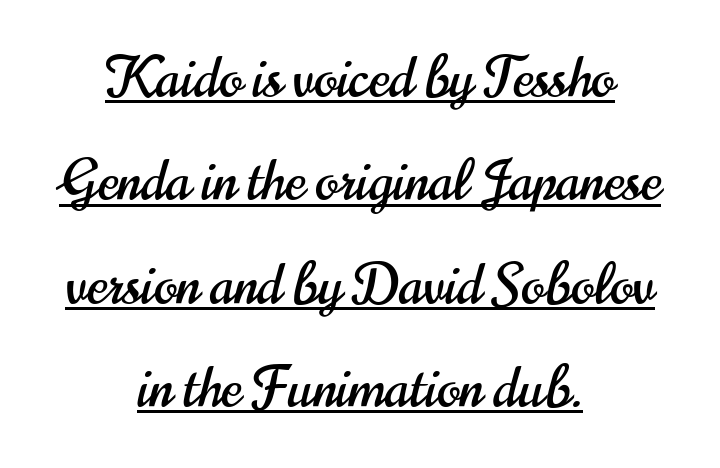
Q: Is the text italic (slanted)? A: Yes.
Q: Is the typeface a serif or a sans-serif typeface? A: Sans-serif.
Q: Is the text underlined? A: Yes.
Q: How is the paragraph aligned? A: Centered.
Q: Is the spacing between letters normal or unusually wide? A: Normal.
Q: Width (condensed, normal, or wide)? A: Condensed.
Q: Stroke contrast? A: High.
Q: x-height? A: Small.
Q: Monospaced? A: No.
